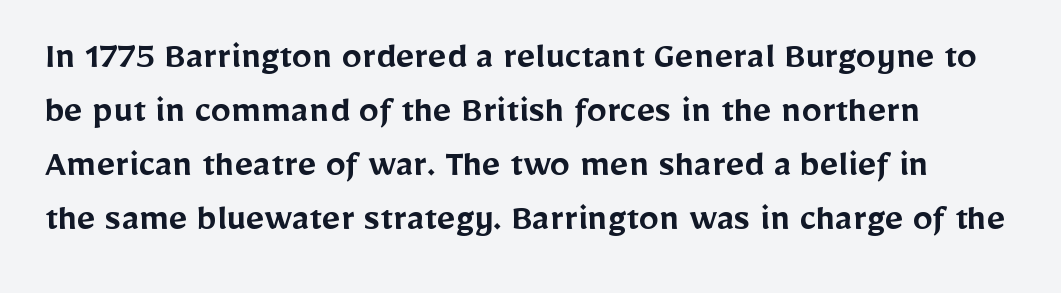
The image shows 40 px semibold sans-serif type, upright; set normal line spacing (1.35x), normal letter spacing, not underlined; low stroke contrast and a medium x-height.
